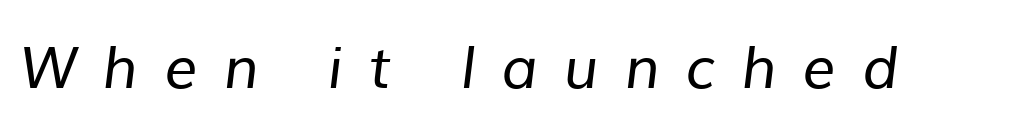
Has an underline been added? It has not. These lines are rendered in a variable-pitch font. Letterform terminals end flat and unadorned throughout the passage. Each stroke keeps to a modest, everyday thickness or less. Characters follow at a spacing far wider than the type designer built in.
